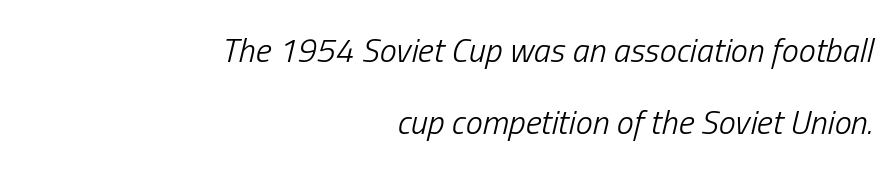
What stands out about the letter spacing? Nothing — it is the standard amount. Heft: none added — not bold. These lines were composed using italics. Note the varied advance widths — an 'i' is clearly narrower than an 'm'. Quick note: interline space is abundant.
